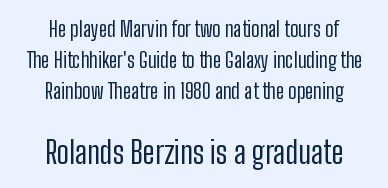
{"serif": "no", "italic": "no", "bold": "no", "weight": "regular", "width": "condensed", "stroke_contrast": "low", "x_height": "medium", "monospaced": "no", "underline": "no", "align": "center", "line_spacing": "normal", "line_spacing_ratio": 1.47, "letter_spacing": "normal", "letter_spacing_em": 0.0, "larger_block": "second", "size_ratio": 1.48, "glyph_px": 31}
